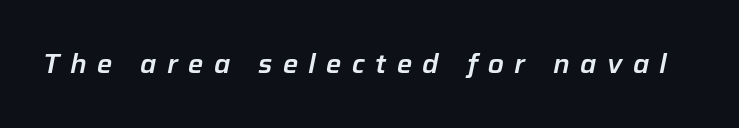
The image shows 26 px text type, italic (leaning right); set unusually wide letter spacing (+0.4 em), not underlined.
